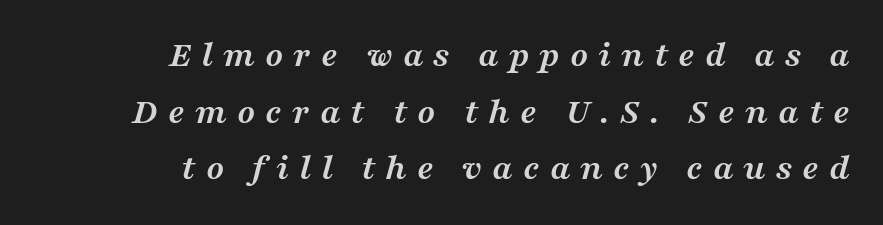
{"serif": "yes", "italic": "yes", "lean": "right", "slant_degrees": 16, "bold": "yes", "weight": "semibold", "width": "wide", "stroke_contrast": "medium", "x_height": "medium", "monospaced": "no", "underline": "no", "align": "right", "line_spacing": "normal", "line_spacing_ratio": 1.53, "letter_spacing": "wide", "letter_spacing_em": 0.27, "glyph_px": 37}
